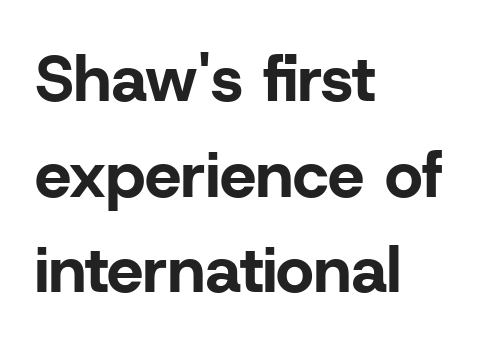
{"serif": "no", "italic": "no", "bold": "yes", "weight": "bold", "width": "normal", "stroke_contrast": "low", "x_height": "medium", "monospaced": "no", "underline": "no", "align": "left", "line_spacing": "normal", "line_spacing_ratio": 1.47, "letter_spacing": "normal", "letter_spacing_em": 0.0, "glyph_px": 65}
